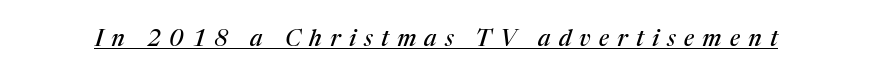
The image shows 23 px text type, italic (leaning right); set unusually wide letter spacing (+0.36 em), underlined.
